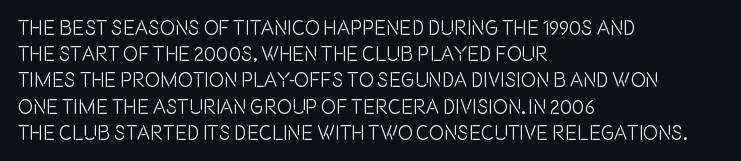
Q: Is the text italic (slanted)? A: No, it is upright.
Q: Is the text underlined? A: No.
Q: How is the paragraph aligned? A: Left-aligned.
Q: Is the spacing between letters normal or unusually wide? A: Normal.
Q: Is the spacing between lines tight, normal or loose? A: Normal.
